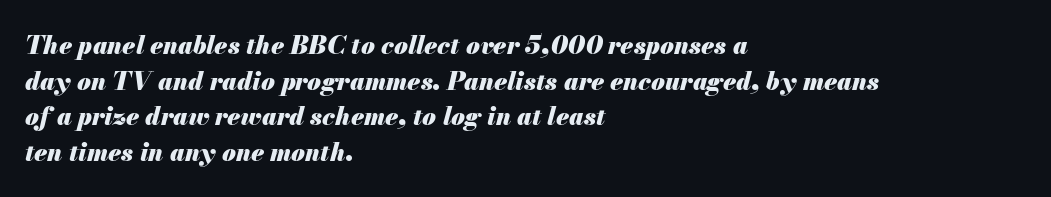
The image shows 25 px bold type, italic (leaning right); set left-aligned, normal line spacing (1.43x), normal letter spacing, not underlined.
